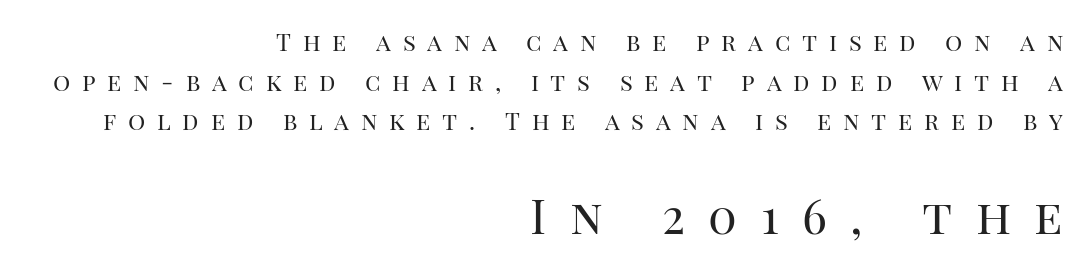
Note: smaller setting up top, larger setting below. Is there any slant? The stems are plumb. Classification — serif. Loose tracking; the words dissolve into strings of separated letters.
